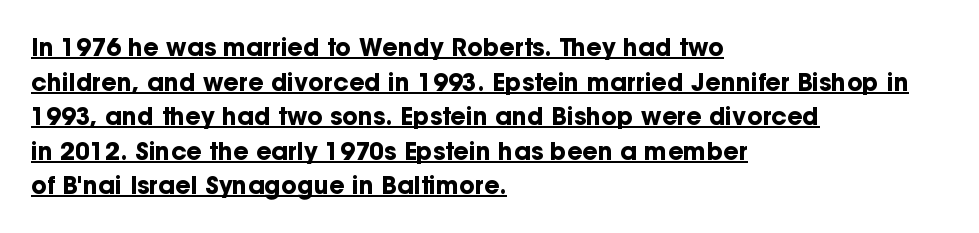
The gaps between neighbouring characters are ordinary and unremarkable. Caption: multi-line text, flush left, ragged right. You'd pick this weight for a headline — it's a proper bold. The line-height multiplier appears to be the usual default. Does a line run under the words? Yes, clearly.
